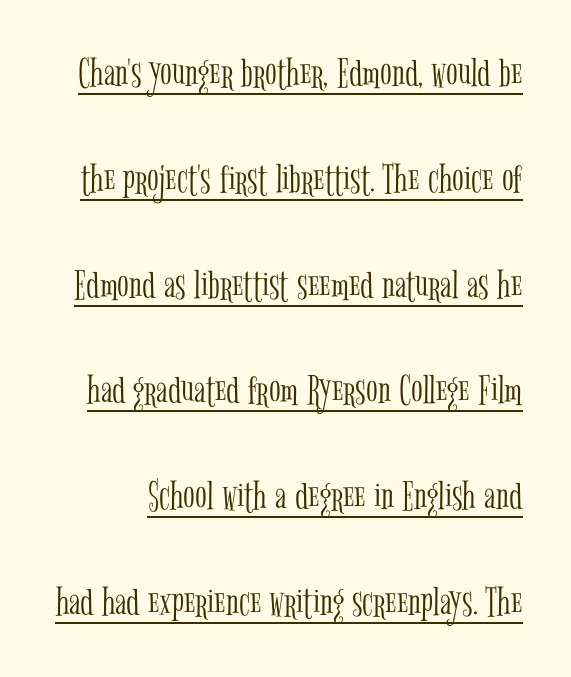
Nope, not italic — everything's standing straight. Nobody touched the tracking dial on this one. The sample's only ornament is a line tracing under the words. The passage shown stacks its lines with a broad gap.
